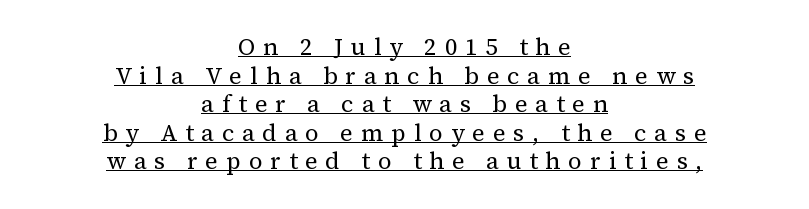
The paragraph has two soft edges and a firm central axis. Students, observe the line beneath the letters — that is underlining. Ordinary non-slanted type is in use. Nothing heavy about these letters — not bold at all. The rendering inserts visible extra space after every character.
